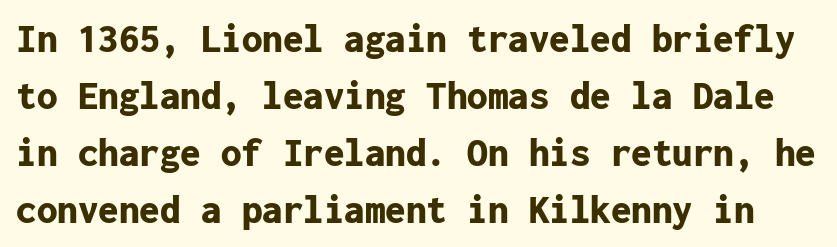
{"serif": "no", "italic": "no", "bold": "yes", "weight": "bold", "width": "normal", "stroke_contrast": "low", "x_height": "medium", "monospaced": "yes", "underline": "no", "line_spacing": "normal", "line_spacing_ratio": 1.39, "letter_spacing": "normal", "letter_spacing_em": 0.0, "glyph_px": 41}
